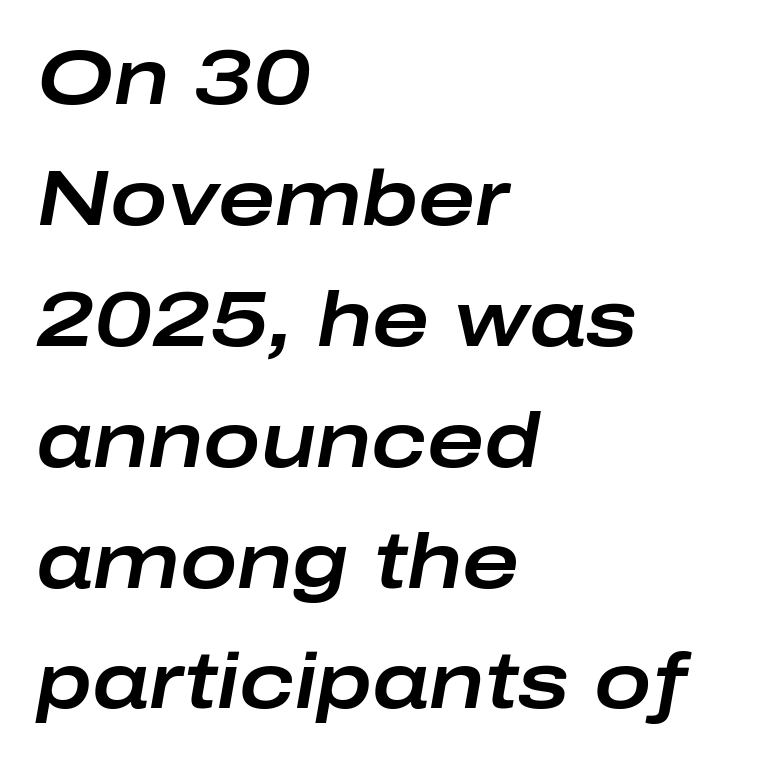
{"italic": "yes", "lean": "right", "slant_degrees": 10, "width": "wide", "stroke_contrast": "low", "x_height": "medium", "monospaced": "no", "underline": "no", "align": "left", "line_spacing": "normal", "line_spacing_ratio": 1.57, "letter_spacing": "normal", "letter_spacing_em": 0.0, "glyph_px": 77}
